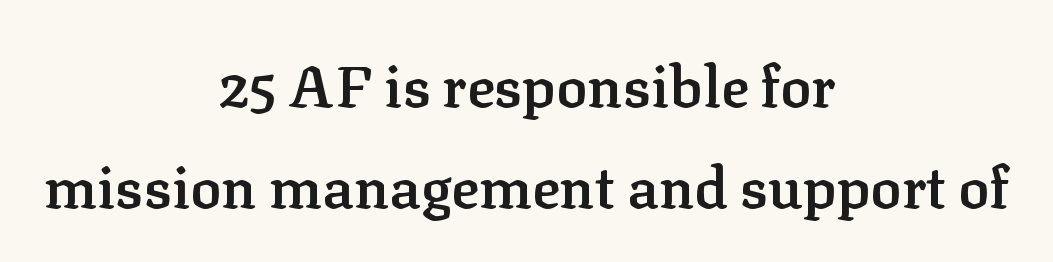
The image shows 58 px semibold serif type, upright; set centered, line spacing 1.75x, normal letter spacing, not underlined; low stroke contrast and a medium x-height.
